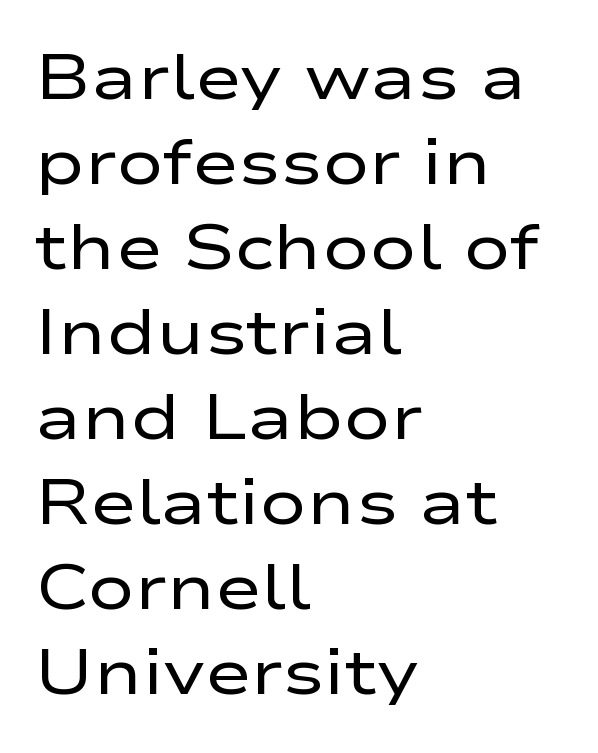
{"serif": "no", "italic": "no", "bold": "no", "weight": "regular", "width": "wide", "stroke_contrast": "low", "x_height": "medium", "monospaced": "no", "underline": "no", "align": "left", "line_spacing": "normal", "line_spacing_ratio": 1.35, "letter_spacing": "normal", "letter_spacing_em": 0.0, "glyph_px": 63}
